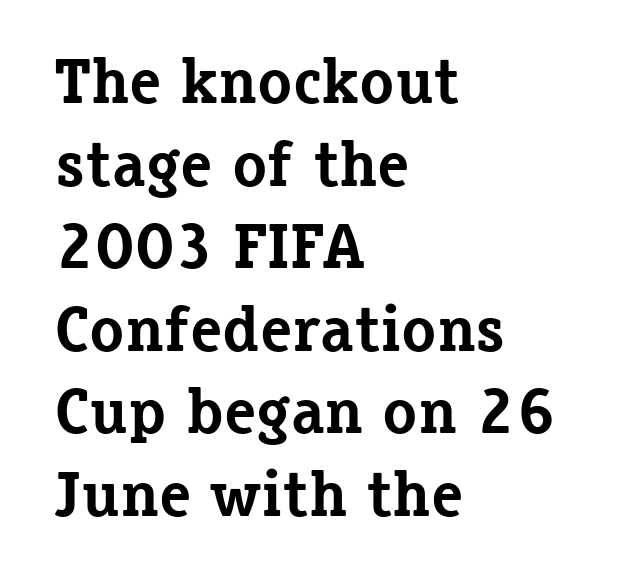
{"serif": "yes", "italic": "no", "bold": "yes", "weight": "bold", "width": "normal", "stroke_contrast": "low", "x_height": "medium", "monospaced": "no", "underline": "no", "align": "left", "line_spacing": "normal", "line_spacing_ratio": 1.29, "letter_spacing": "normal", "letter_spacing_em": 0.0, "glyph_px": 64}
